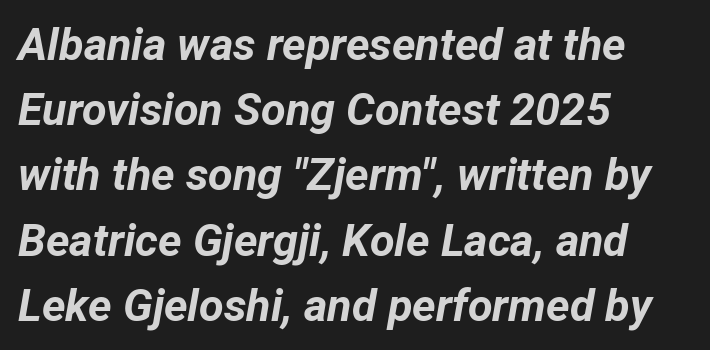
This sample uses an oblique cut, with every glyph tilted off the vertical. The face used here is rendered with its standard letterfit. Look at the stroke-to-counter ratio: heavy, a bold. The space directly below the letters is spotless. Looks like regular typesetting: each glyph gets only the width it needs. The rows are spaced the way most documents space them.
